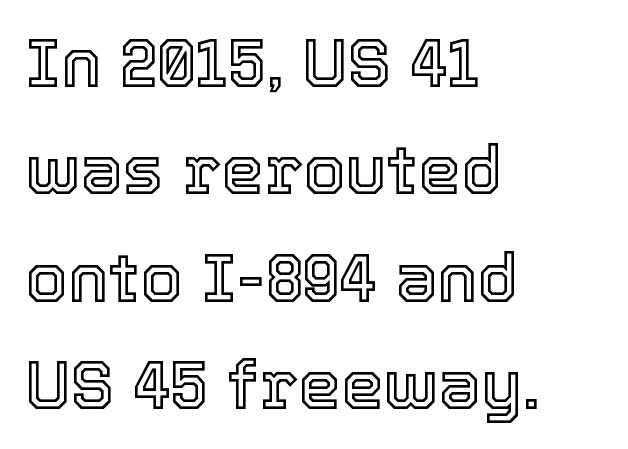
{"italic": "no", "width": "normal", "x_height": "medium", "monospaced": "no", "underline": "no", "align": "left", "line_spacing": "normal", "line_spacing_ratio": 1.58, "letter_spacing": "normal", "letter_spacing_em": 0.0, "glyph_px": 68}
